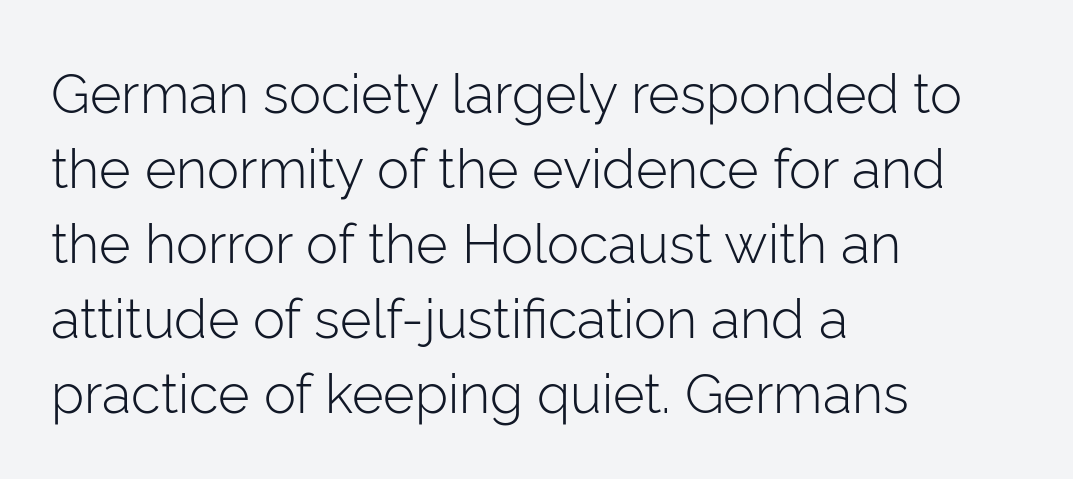
The image shows 54 px light sans-serif type, upright; set left-aligned, normal line spacing (1.39x), normal letter spacing, not underlined; low stroke contrast and a medium x-height.
